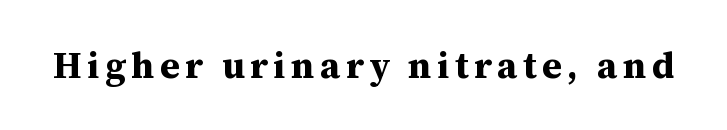
The image shows 37 px bold serif type, upright; set not underlined; medium stroke contrast and a medium x-height.
